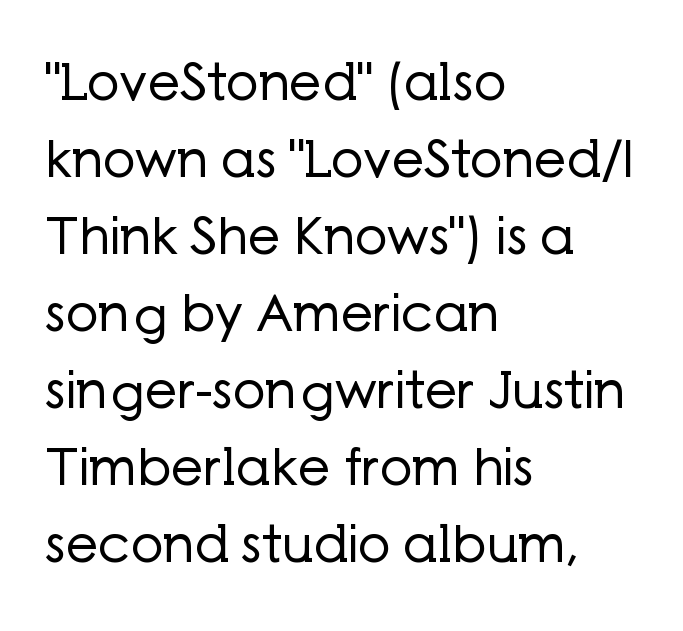
The image shows 51 px regular-weight sans-serif type, upright; set left-aligned, normal line spacing (1.51x), normal letter spacing, not underlined; low stroke contrast and a medium x-height.
